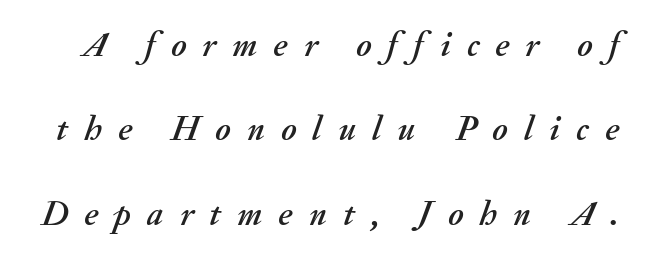
{"italic": "yes", "lean": "right", "slant_degrees": 20, "width": "normal", "stroke_contrast": "medium", "x_height": "small", "monospaced": "no", "underline": "no", "line_spacing": "loose", "line_spacing_ratio": 2.41, "letter_spacing": "wide", "letter_spacing_em": 0.46, "glyph_px": 35}
